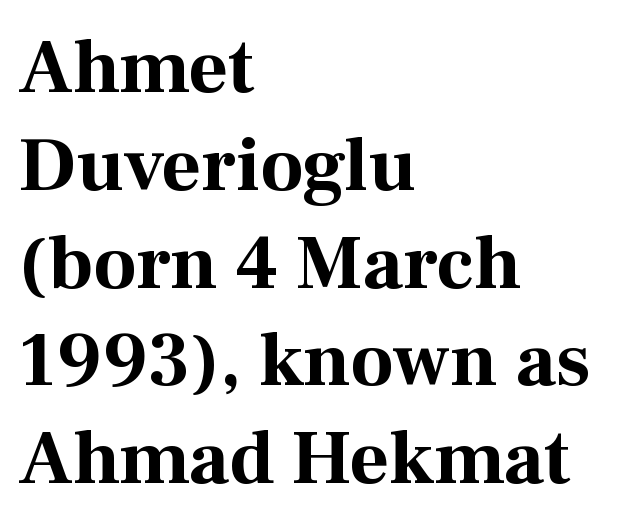
{"serif": "yes", "italic": "no", "bold": "yes", "weight": "bold", "width": "normal", "stroke_contrast": "medium", "x_height": "medium", "monospaced": "no", "underline": "no", "align": "left", "line_spacing": "normal", "line_spacing_ratio": 1.27, "letter_spacing": "normal", "letter_spacing_em": 0.0, "glyph_px": 77}
